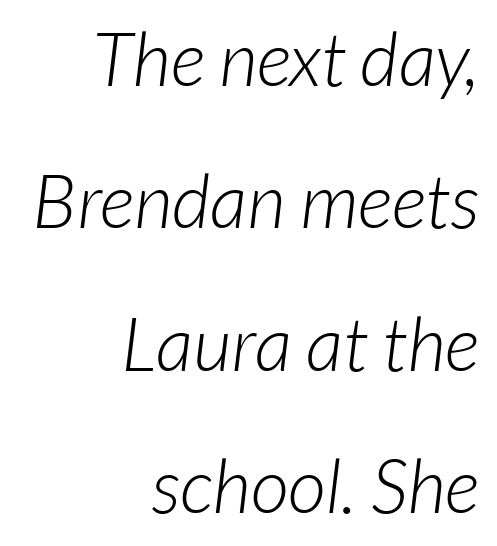
Q: Is the text bold? A: No.
Q: Is the typeface a serif or a sans-serif typeface? A: Sans-serif.
Q: Is the text underlined? A: No.
Q: How is the paragraph aligned? A: Right-aligned.
Q: Is the spacing between letters normal or unusually wide? A: Normal.
Q: Is the spacing between lines tight, normal or loose? A: Loose.
Q: Width (condensed, normal, or wide)? A: Normal.
Q: Stroke contrast? A: Low.
Q: x-height? A: Medium.
Q: Monospaced? A: No.
